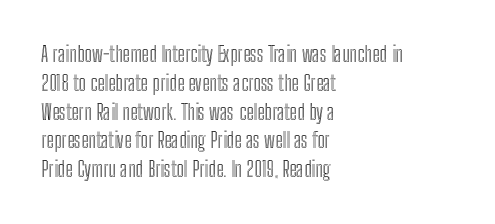
The image shows 21 px text type, upright; set left-aligned, normal line spacing (1.37x), normal letter spacing, not underlined.
